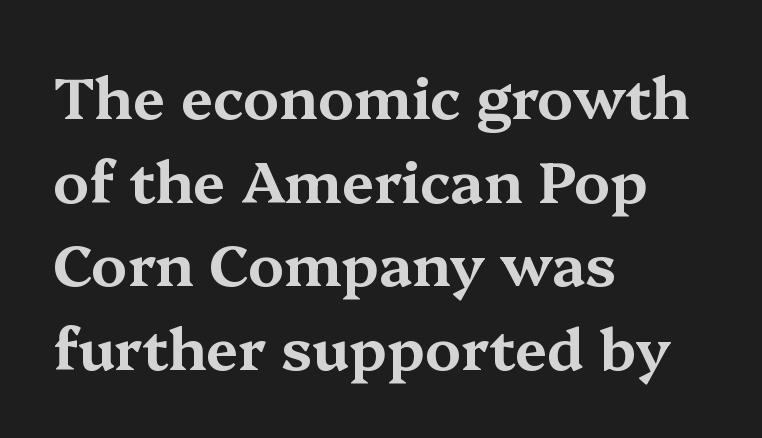
{"serif": "yes", "italic": "no", "width": "wide", "stroke_contrast": "medium", "x_height": "medium", "monospaced": "no", "underline": "no", "align": "left", "line_spacing": "normal", "line_spacing_ratio": 1.44, "letter_spacing": "normal", "letter_spacing_em": 0.0, "glyph_px": 58}
